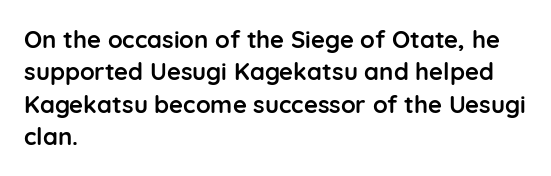
Q: Is the text bold? A: Yes.
Q: Is the text italic (slanted)? A: No, it is upright.
Q: Is the text underlined? A: No.
Q: How is the paragraph aligned? A: Left-aligned.
Q: Is the spacing between letters normal or unusually wide? A: Normal.
Q: Is the spacing between lines tight, normal or loose? A: Normal.
